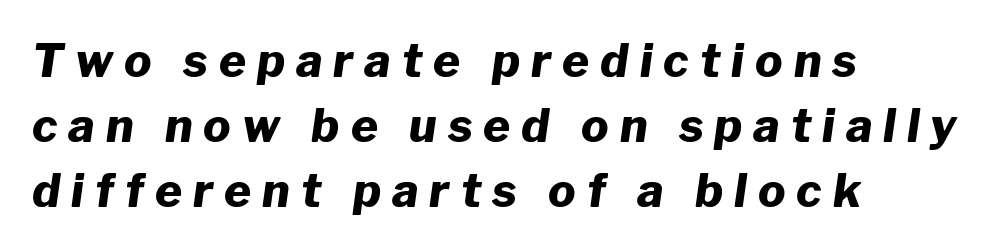
The image shows 46 px heavy type, italic (leaning right); set left-aligned, normal line spacing (1.41x), unusually wide letter spacing (+0.24 em), not underlined; low stroke contrast and a medium x-height.
